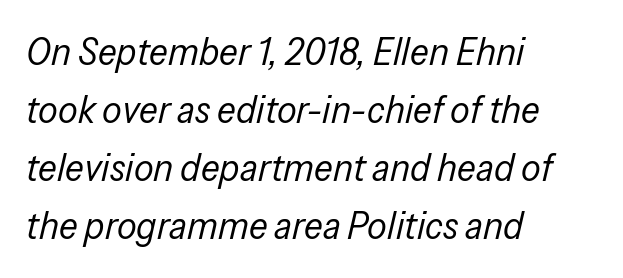
{"italic": "yes", "lean": "right", "slant_degrees": 13, "bold": "no", "weight": "regular", "width": "condensed", "stroke_contrast": "low", "x_height": "medium", "monospaced": "no", "underline": "no", "align": "left", "line_spacing": "normal", "line_spacing_ratio": 1.49, "letter_spacing": "normal", "letter_spacing_em": 0.0, "glyph_px": 39}
